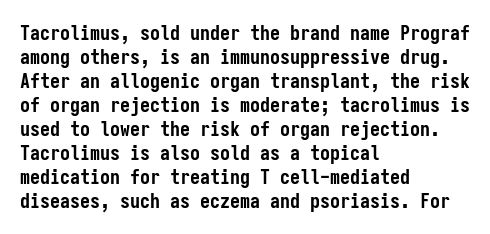
The image shows 20 px bold type, upright; set left-aligned, line spacing 1.2x, normal letter spacing, not underlined.
